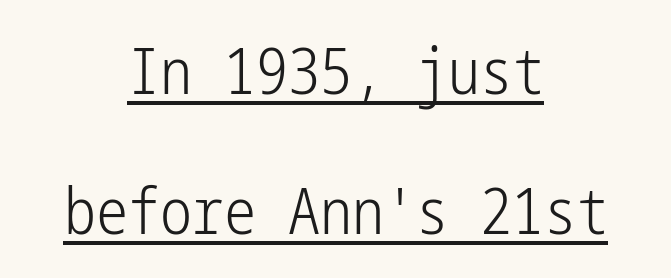
The image shows 64 px light, condensed sans-serif type, upright; set centered, loose line spacing (2.18x), normal letter spacing, underlined; low stroke contrast and a medium x-height.
